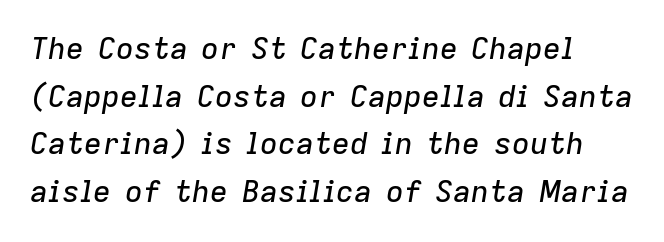
{"italic": "yes", "lean": "right", "slant_degrees": 9, "width": "normal", "stroke_contrast": "low", "x_height": "medium", "monospaced": "no", "underline": "no", "line_spacing": "normal", "line_spacing_ratio": 1.59, "letter_spacing": "normal", "letter_spacing_em": 0.0, "glyph_px": 30}
